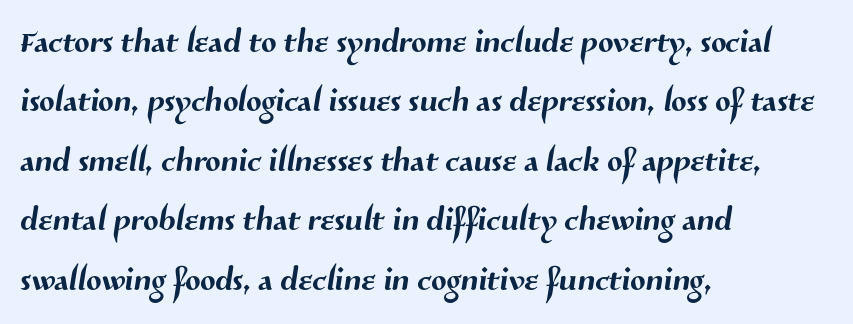
A bare baseline throughout the passage. No feet cap the strokes, marking this as sans-serif type. These lines are rendered in a variable-pitch font. This sample keeps an unexceptional amount of space between lines. The letters sit at their default tracking, neither squeezed nor spread.
